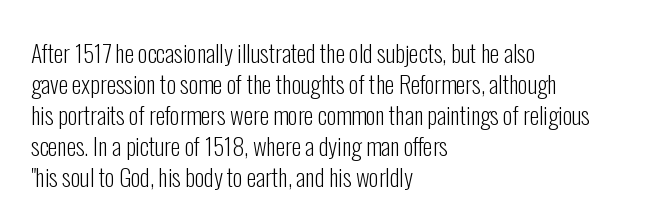
Q: Is the text bold? A: No.
Q: Is the text italic (slanted)? A: No, it is upright.
Q: Is the text underlined? A: No.
Q: How is the paragraph aligned? A: Left-aligned.
Q: Is the spacing between letters normal or unusually wide? A: Normal.
Q: Is the spacing between lines tight, normal or loose? A: Normal.
